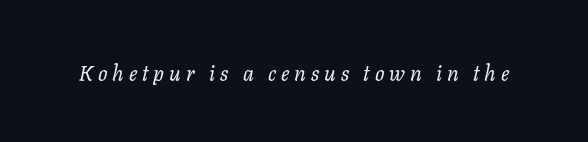
{"italic": "yes", "lean": "right", "slant_degrees": 11, "bold": "no", "underline": "no", "letter_spacing": "wide", "letter_spacing_em": 0.24, "glyph_px": 21}
